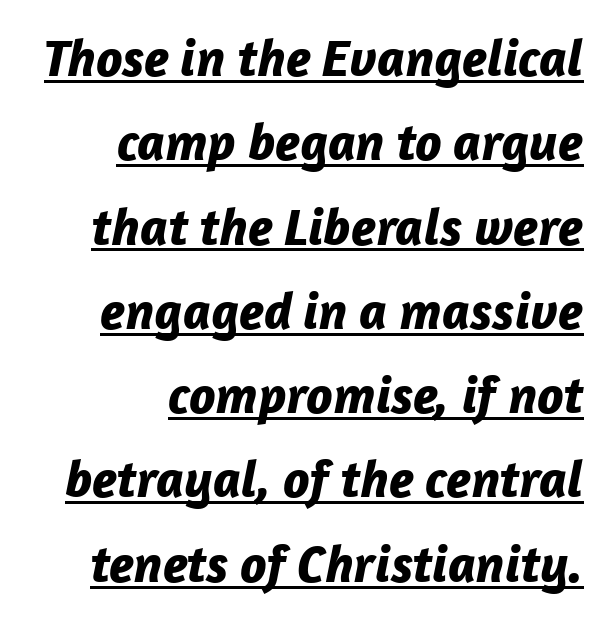
Short note: letters normally spaced. What's the leading like? Ordinary, nothing unusual. If you drew a line through each stem, it would be angled. Layout note: lines flush right. The passage shown is typed in a proportional face where columns would drift.
